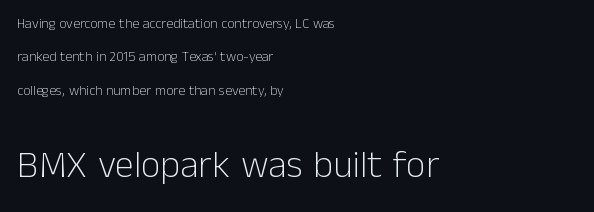
In this sample the second text group is rendered at the bigger scale. Nothing heavy about these letters — not bold at all. Each letter keeps its own natural width here, so spacing adapts to shape. Do the letters lean? They stand straight. Descenders hang freely into open space.
